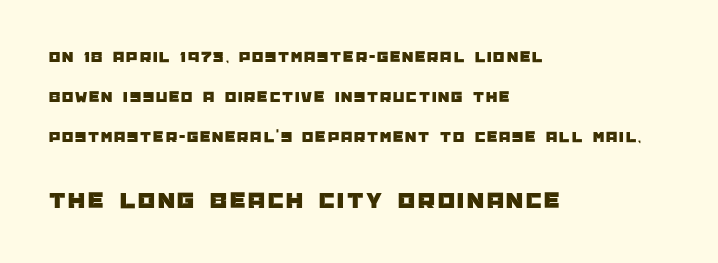
Q: Is the text italic (slanted)? A: No, it is upright.
Q: Is the text underlined? A: No.
Q: How is the paragraph aligned? A: Left-aligned.
Q: Is the spacing between lines tight, normal or loose? A: Loose.
Q: Which block of text is set in a larger size, the first (top) or the second (bottom)? A: The second (bottom) one.
